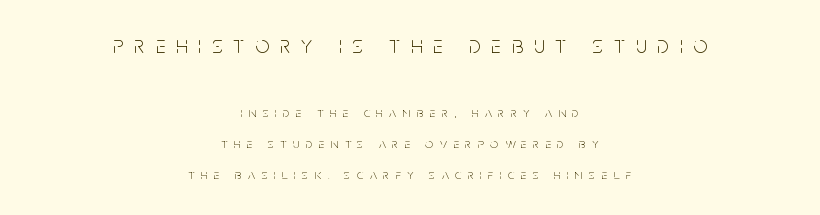
This reads as an unemphasized weight, regular at the heaviest. Posture: straight, roman, zero tilt. If you folded the block vertically in half, each line would mirror itself in length. Lines of text with bare space underneath. Vertical spacing — loose. Inter-character spacing is expanded well beyond the font's built-in metrics.
